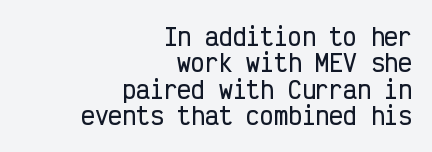
Plain, unruled lines of type. The specimen reads as upright at a glance. Short note: letters normally spaced. Reading down the block, your eye finds every line finishing at a fixed right position.
